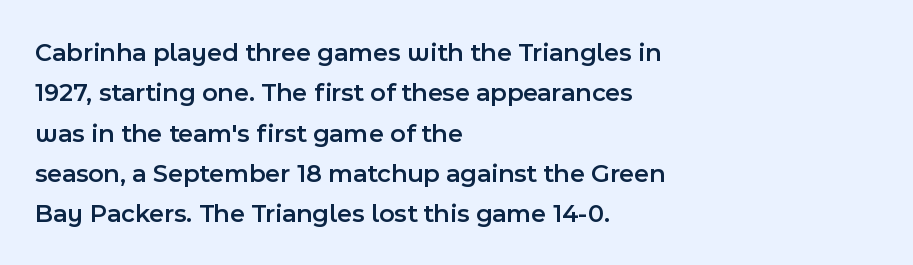
The image shows 26 px text type, upright; set left-aligned, normal line spacing (1.55x), normal letter spacing, not underlined.
